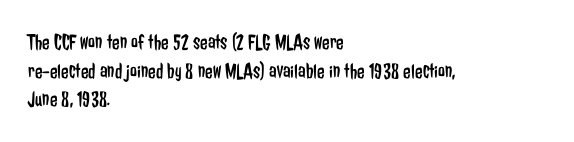
The image shows 22 px text type, upright; set left-aligned, normal line spacing (1.3x), normal letter spacing, not underlined.
